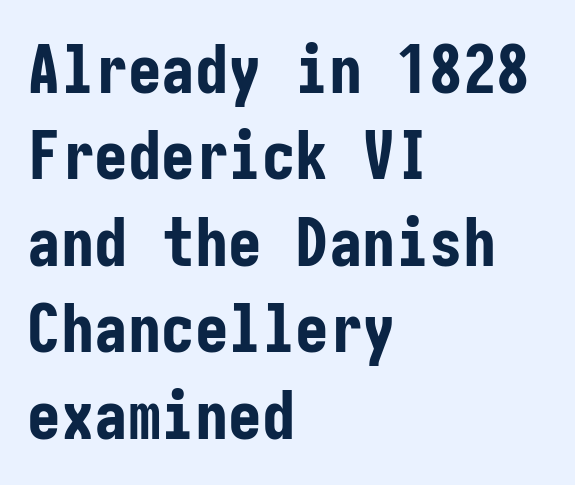
Q: Is the text bold? A: Yes.
Q: Is the text italic (slanted)? A: No, it is upright.
Q: Is the typeface a serif or a sans-serif typeface? A: Sans-serif.
Q: Is the text underlined? A: No.
Q: How is the paragraph aligned? A: Left-aligned.
Q: Is the spacing between letters normal or unusually wide? A: Normal.
Q: Is the spacing between lines tight, normal or loose? A: Normal.
Q: Width (condensed, normal, or wide)? A: Condensed.
Q: Stroke contrast? A: Low.
Q: x-height? A: Medium.
